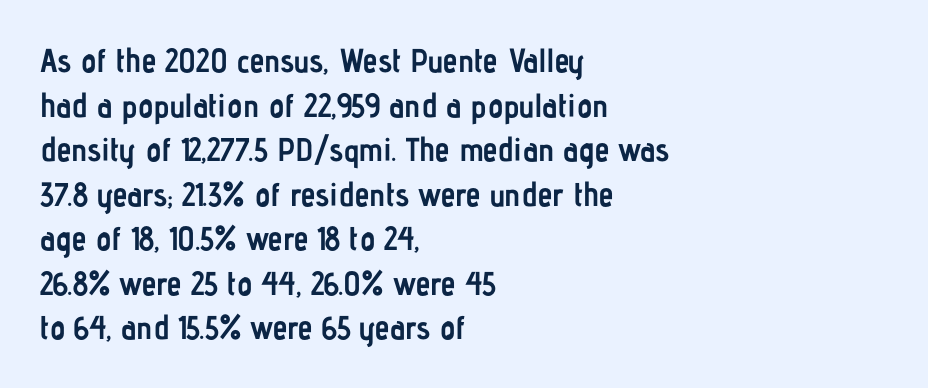
Notice how the passage keeps a crisp vertical edge on the left only. Each word holds together tightly as a unit, with standard inter-letter gaps. The string is rendered with underlining switched off. The type sits square on the baseline with zero lean.
